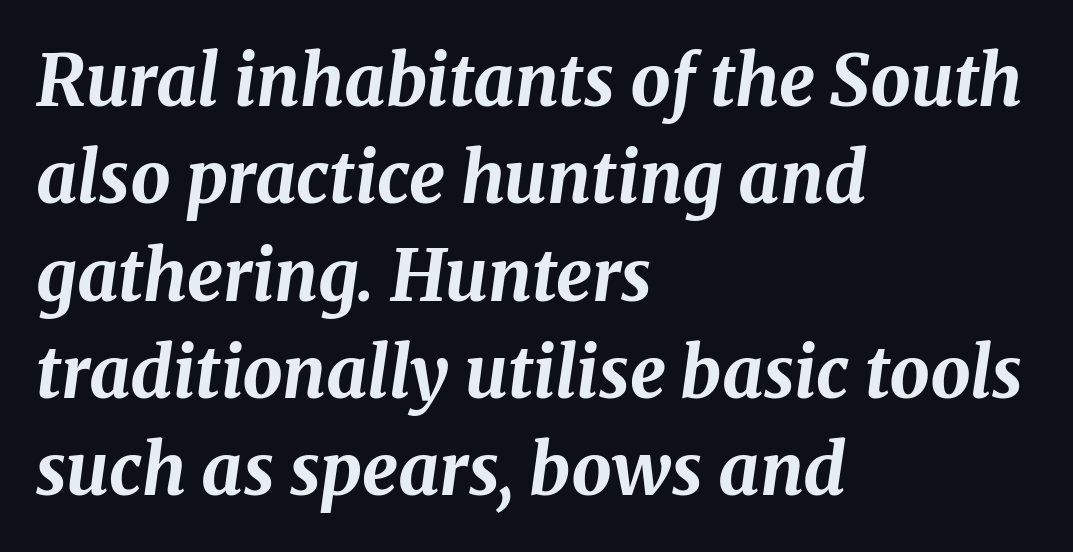
Q: Is the text bold? A: Yes.
Q: Is the text italic (slanted)? A: Yes, it leans right by about 8 degrees.
Q: Is the text underlined? A: No.
Q: How is the paragraph aligned? A: Left-aligned.
Q: Is the spacing between letters normal or unusually wide? A: Normal.
Q: Is the spacing between lines tight, normal or loose? A: Normal.
Q: Width (condensed, normal, or wide)? A: Normal.
Q: Stroke contrast? A: Medium.
Q: x-height? A: Medium.
Q: Monospaced? A: No.
